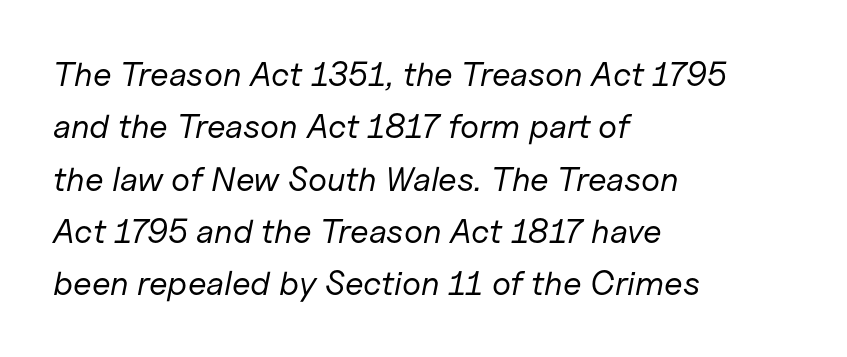
The image shows 34 px regular-weight type, italic (leaning right); set left-aligned, normal line spacing (1.54x), normal letter spacing, not underlined; low stroke contrast and a medium x-height.
